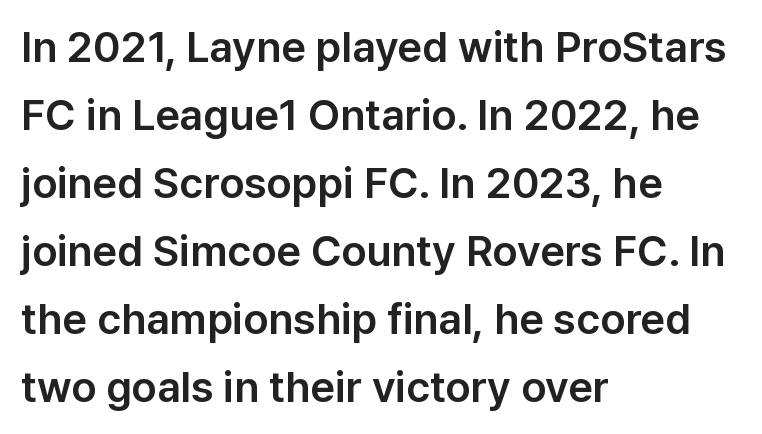
The image shows 43 px sans-serif type, upright; set left-aligned, normal line spacing (1.58x), normal letter spacing, not underlined; low stroke contrast and a medium x-height.
